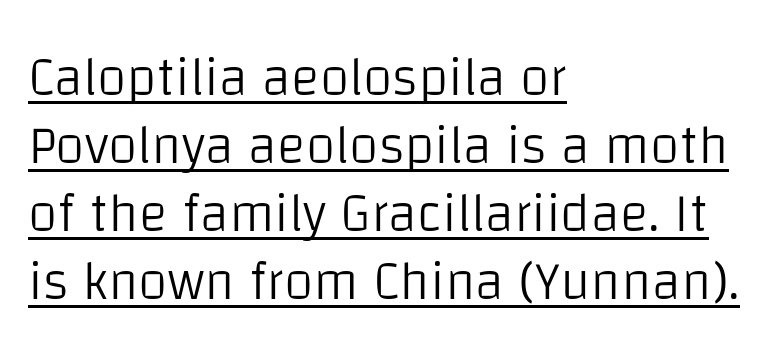
Caption: standard tracking, unaltered. This sample has the flowing, uneven cadence of proportional lettering. Each line starts at the same left margin while the right side varies. Has an underline been added? It has. Type style note: lacks serifs.
